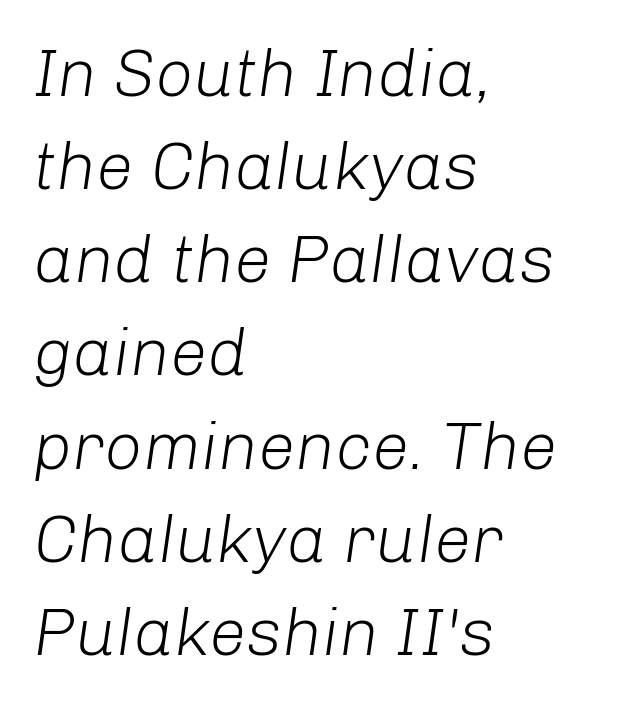
A bare baseline throughout the passage. The lines in this sample share a left origin and differ only in where they stop. No letter is thick-stroked: the sample isn't bold. It's the slanting kind of type. Do the characters align in a grid? No, the font is proportional. The horizontal fit of the characters is conventional and even.
